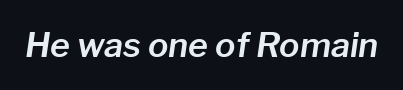
Q: Is the text italic (slanted)? A: Yes, it leans right by about 8 degrees.
Q: Is the text underlined? A: No.
Q: Is the spacing between letters normal or unusually wide? A: Normal.
Q: Width (condensed, normal, or wide)? A: Normal.
Q: Stroke contrast? A: Low.
Q: x-height? A: Medium.
Q: Monospaced? A: No.
